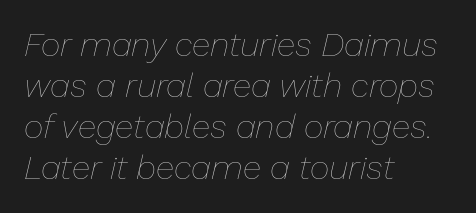
{"italic": "yes", "lean": "right", "slant_degrees": 13, "bold": "no", "weight": "thin", "width": "normal", "stroke_contrast": "low", "x_height": "medium", "monospaced": "no", "underline": "no", "align": "left", "line_spacing_ratio": 1.21, "letter_spacing": "normal", "letter_spacing_em": 0.0, "glyph_px": 34}
